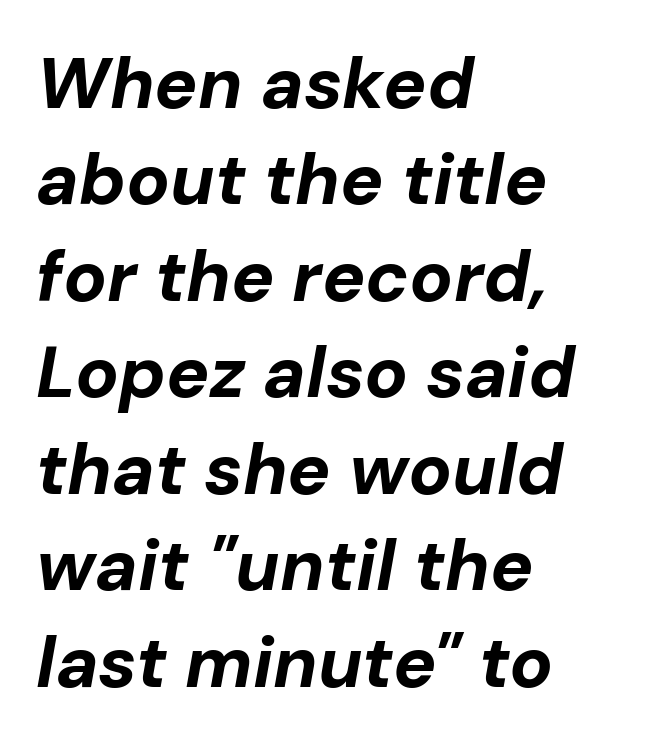
{"italic": "yes", "lean": "right", "slant_degrees": 10, "bold": "yes", "weight": "bold", "width": "normal", "stroke_contrast": "low", "x_height": "medium", "monospaced": "no", "underline": "no", "align": "left", "line_spacing": "normal", "line_spacing_ratio": 1.34, "letter_spacing": "normal", "letter_spacing_em": 0.0, "glyph_px": 72}
